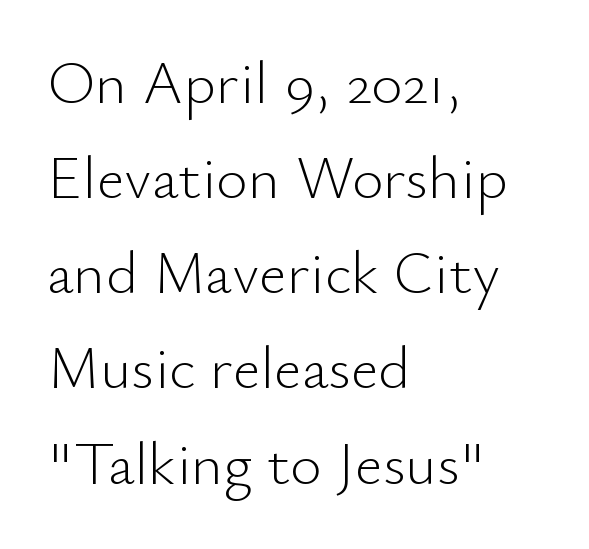
{"serif": "no", "italic": "no", "bold": "no", "weight": "light", "width": "normal", "stroke_contrast": "low", "x_height": "small", "monospaced": "no", "underline": "no", "align": "left", "line_spacing": "normal", "line_spacing_ratio": 1.56, "letter_spacing": "normal", "letter_spacing_em": 0.0, "glyph_px": 61}
